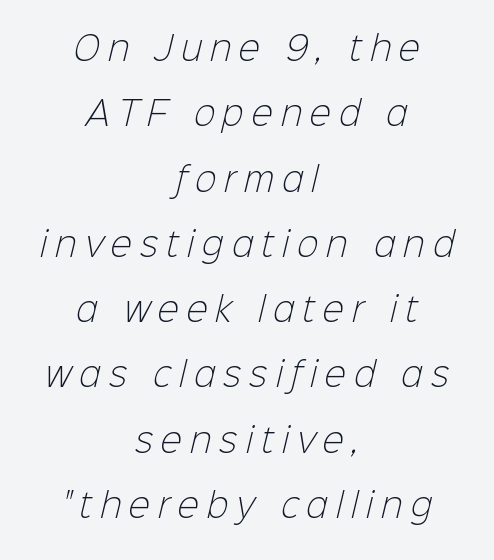
{"serif": "no", "bold": "no", "weight": "light", "width": "normal", "stroke_contrast": "low", "x_height": "medium", "monospaced": "no", "underline": "no", "align": "center", "line_spacing": "loose", "line_spacing_ratio": 2.04, "letter_spacing": "wide", "letter_spacing_em": 0.25, "glyph_px": 32}
